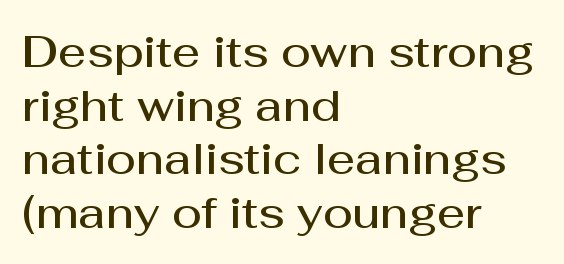
{"serif": "no", "italic": "no", "bold": "semi", "weight": "semibold", "width": "normal", "stroke_contrast": "medium", "x_height": "medium", "monospaced": "no", "underline": "no", "align": "left", "line_spacing_ratio": 1.22, "letter_spacing": "normal", "letter_spacing_em": 0.0, "glyph_px": 44}
